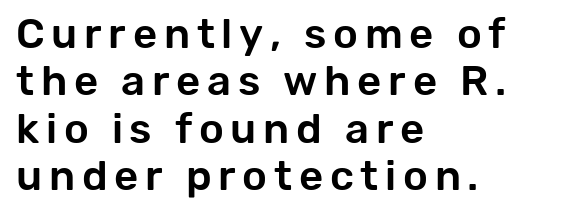
Q: Is the text italic (slanted)? A: No, it is upright.
Q: Is the typeface a serif or a sans-serif typeface? A: Sans-serif.
Q: Is the text underlined? A: No.
Q: How is the paragraph aligned? A: Left-aligned.
Q: Is the spacing between lines tight, normal or loose? A: Tight.
Q: Width (condensed, normal, or wide)? A: Normal.
Q: Stroke contrast? A: Low.
Q: x-height? A: Medium.
Q: Monospaced? A: No.
